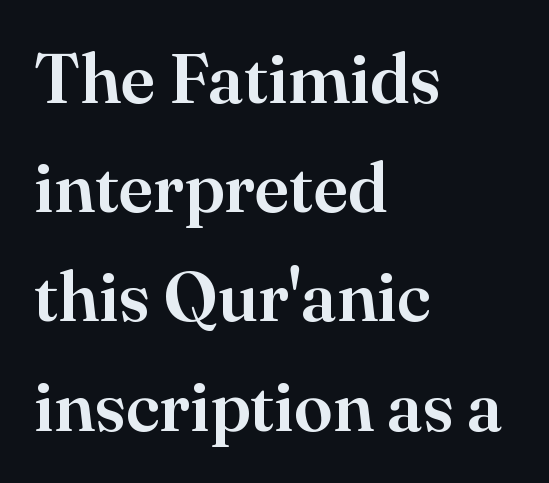
Q: Is the text italic (slanted)? A: No, it is upright.
Q: Is the typeface a serif or a sans-serif typeface? A: Serif.
Q: Is the text underlined? A: No.
Q: How is the paragraph aligned? A: Left-aligned.
Q: Is the spacing between letters normal or unusually wide? A: Normal.
Q: Is the spacing between lines tight, normal or loose? A: Normal.
Q: Width (condensed, normal, or wide)? A: Normal.
Q: Stroke contrast? A: High.
Q: x-height? A: Small.
Q: Monospaced? A: No.
